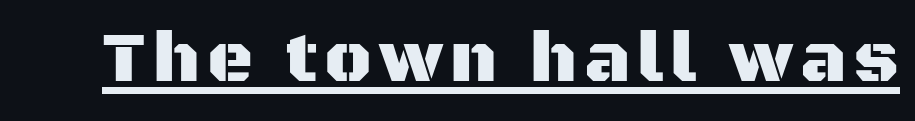
The image shows 71 px sans-serif type, upright; set underlined; medium stroke contrast and a large x-height.
